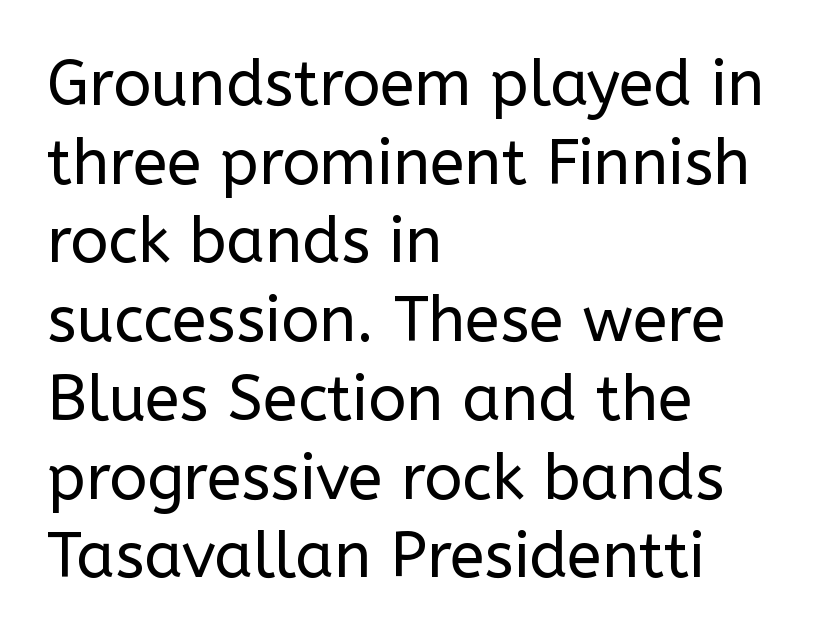
Check the space under the baseline: it is left empty. Stems here are at most as thick as an everyday book face. Italic? Not at all — the glyphs are vertical. Vertically, the passage feels balanced, rows spaced as you'd expect. Stroke terminals: plain, sans-serif.
